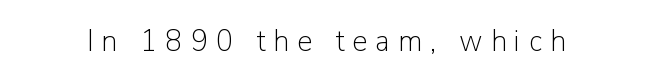
This sample has the flowing, uneven cadence of proportional lettering. A sans-serif font was chosen for this passage. The rendering inserts visible extra space after every character. Decoration check: the copy has no underline. The strokes are not fattened; the text isn't bold.
